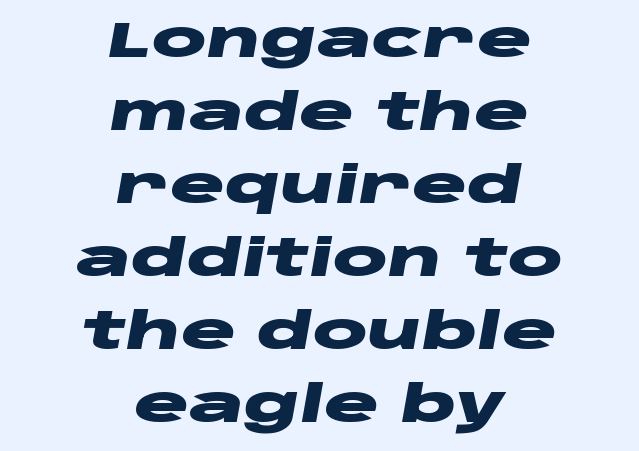
Q: Is the text bold? A: Yes.
Q: Is the text italic (slanted)? A: Yes, it leans right by about 10 degrees.
Q: Is the text underlined? A: No.
Q: How is the paragraph aligned? A: Centered.
Q: Is the spacing between letters normal or unusually wide? A: Normal.
Q: Is the spacing between lines tight, normal or loose? A: Normal.
Q: Width (condensed, normal, or wide)? A: Wide.
Q: Stroke contrast? A: Low.
Q: x-height? A: Large.
Q: Monospaced? A: No.
